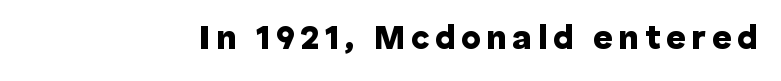
The image shows 34 px heavy sans-serif type, upright; set not underlined; low stroke contrast and a medium x-height.
